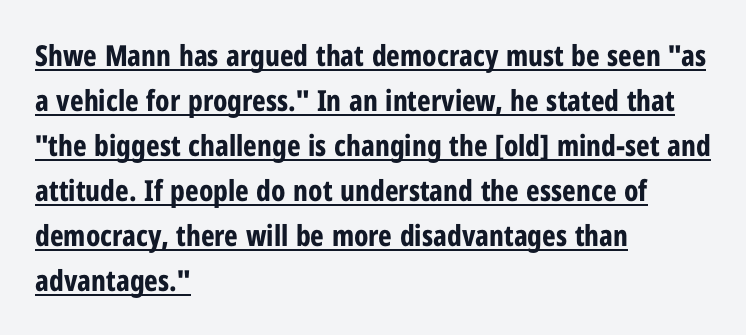
Notice how thick the strokes are: this is what a full bold looks like. The glyphs are accompanied by a horizontal stroke just below them. What's the leading like? Ordinary, nothing unusual. Note the varied advance widths — an 'i' is clearly narrower than an 'm'.
